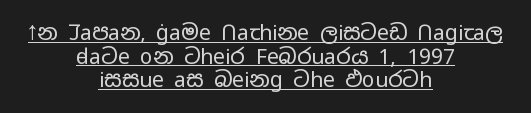
The image shows 21 px text type, upright; set centered, tight line spacing (1.12x), normal letter spacing, underlined.
